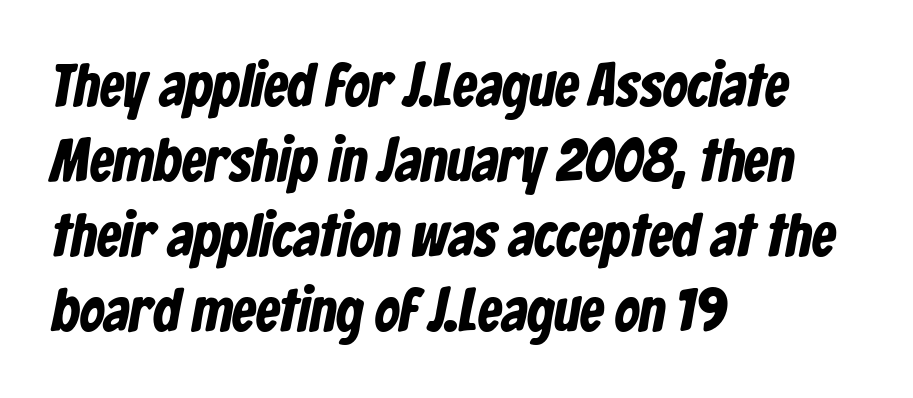
Q: Is the typeface a serif or a sans-serif typeface? A: Sans-serif.
Q: Is the text underlined? A: No.
Q: How is the paragraph aligned? A: Left-aligned.
Q: Is the spacing between letters normal or unusually wide? A: Normal.
Q: Width (condensed, normal, or wide)? A: Condensed.
Q: Stroke contrast? A: Low.
Q: x-height? A: Medium.
Q: Monospaced? A: No.
